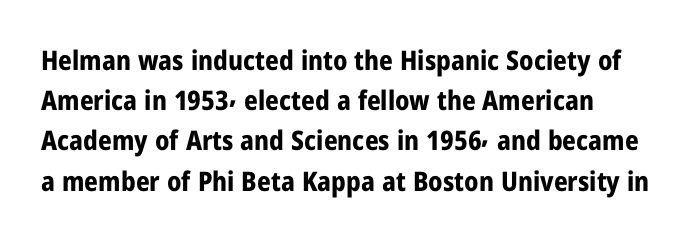
{"italic": "no", "bold": "yes", "underline": "no", "line_spacing": "normal", "line_spacing_ratio": 1.49, "letter_spacing": "normal", "letter_spacing_em": 0.0, "glyph_px": 27}
